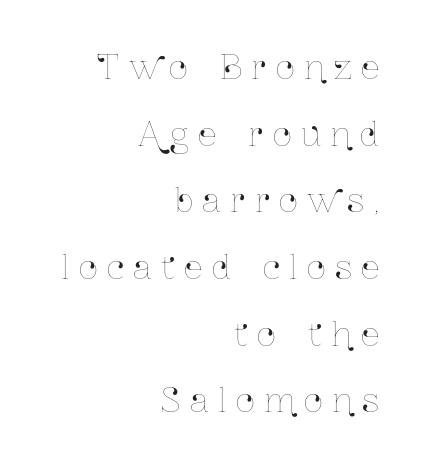
Q: Is the text italic (slanted)? A: No, it is upright.
Q: Is the text underlined? A: No.
Q: How is the paragraph aligned? A: Right-aligned.
Q: Is the spacing between letters normal or unusually wide? A: Unusually wide.
Q: Is the spacing between lines tight, normal or loose? A: Loose.
Q: Width (condensed, normal, or wide)? A: Condensed.
Q: Stroke contrast? A: Low.
Q: x-height? A: Medium.
Q: Monospaced? A: No.
